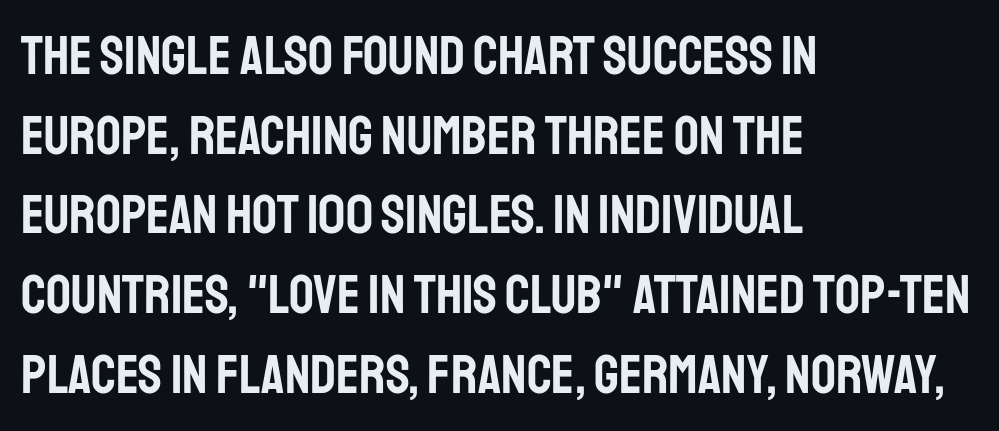
The image shows 55 px condensed sans-serif type, upright; set left-aligned, normal line spacing (1.45x), normal letter spacing, not underlined; low stroke contrast and a large x-height.
